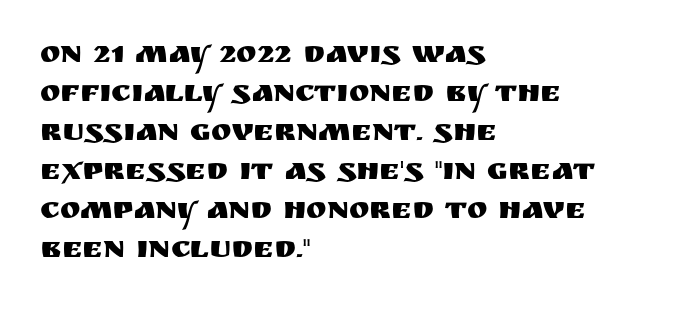
The image shows 31 px sans-serif type, upright; set left-aligned, normal line spacing (1.26x), normal letter spacing, not underlined; medium stroke contrast and a large x-height.
